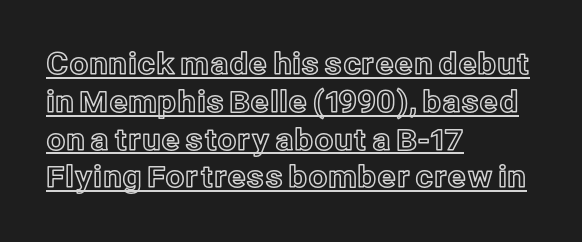
Q: Is the text italic (slanted)? A: No, it is upright.
Q: Is the text underlined? A: Yes.
Q: How is the paragraph aligned? A: Left-aligned.
Q: Is the spacing between letters normal or unusually wide? A: Normal.
Q: Is the spacing between lines tight, normal or loose? A: Normal.
Q: Width (condensed, normal, or wide)? A: Normal.
Q: x-height? A: Medium.
Q: Monospaced? A: No.
